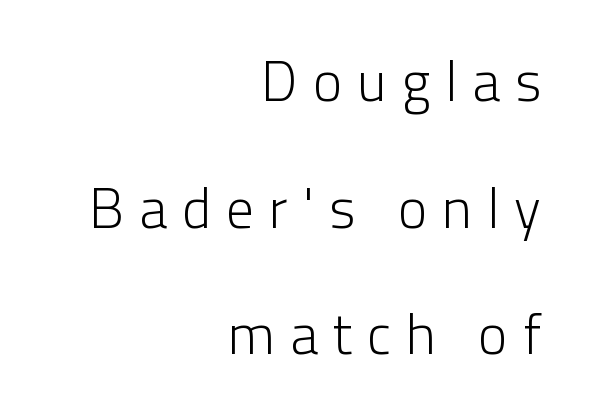
Q: Is the text bold? A: No.
Q: Is the text italic (slanted)? A: No, it is upright.
Q: Is the typeface a serif or a sans-serif typeface? A: Sans-serif.
Q: Is the text underlined? A: No.
Q: How is the paragraph aligned? A: Right-aligned.
Q: Is the spacing between letters normal or unusually wide? A: Unusually wide.
Q: Is the spacing between lines tight, normal or loose? A: Loose.
Q: Width (condensed, normal, or wide)? A: Normal.
Q: Stroke contrast? A: Low.
Q: x-height? A: Medium.
Q: Monospaced? A: No.
